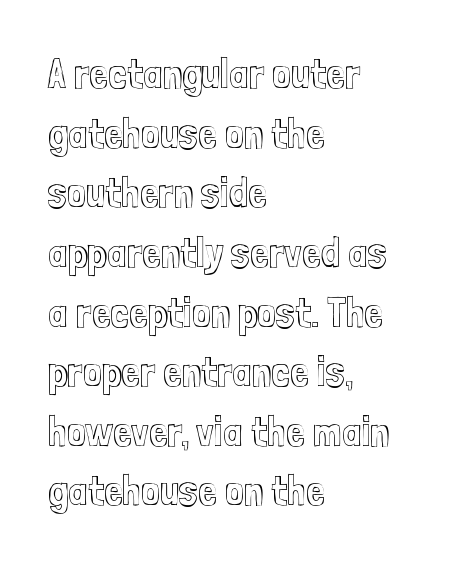
Q: Is the text italic (slanted)? A: No, it is upright.
Q: Is the text underlined? A: No.
Q: How is the paragraph aligned? A: Left-aligned.
Q: Is the spacing between letters normal or unusually wide? A: Normal.
Q: Is the spacing between lines tight, normal or loose? A: Normal.
Q: Width (condensed, normal, or wide)? A: Condensed.
Q: x-height? A: Medium.
Q: Monospaced? A: No.
